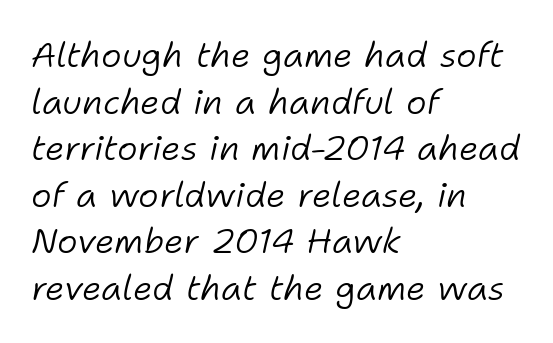
Varying glyph widths throughout — classic text-font behaviour. The leading is moderate, giving the passage an even texture. Words appear dense and cohesive because spacing is normal. The letters look calm and open, with moderate or lighter stems. The text block is weighted toward the left margin, trailing off unevenly rightward.
